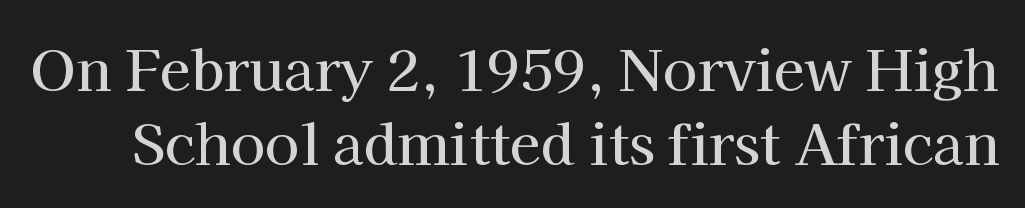
Q: Is the text italic (slanted)? A: No, it is upright.
Q: Is the typeface a serif or a sans-serif typeface? A: Serif.
Q: Is the text underlined? A: No.
Q: Is the spacing between letters normal or unusually wide? A: Normal.
Q: Is the spacing between lines tight, normal or loose? A: Normal.
Q: Width (condensed, normal, or wide)? A: Normal.
Q: Stroke contrast? A: High.
Q: x-height? A: Medium.
Q: Monospaced? A: No.
